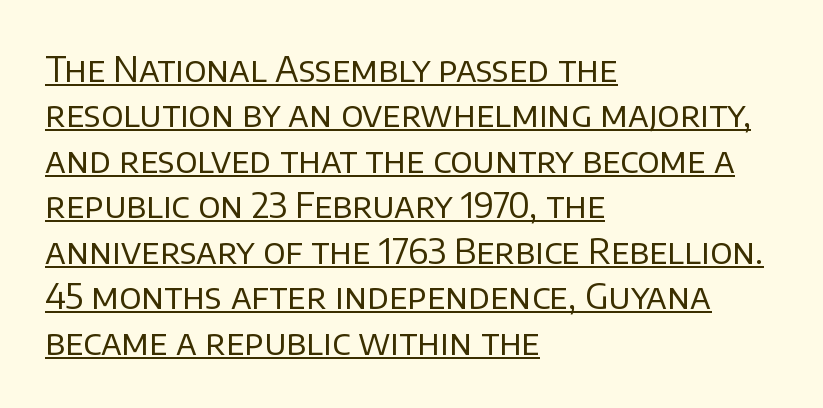
{"serif": "no", "italic": "no", "bold": "no", "weight": "regular", "width": "normal", "stroke_contrast": "low", "x_height": "large", "monospaced": "no", "underline": "yes", "align": "left", "line_spacing": "normal", "line_spacing_ratio": 1.3, "letter_spacing": "normal", "letter_spacing_em": 0.0, "glyph_px": 35}
